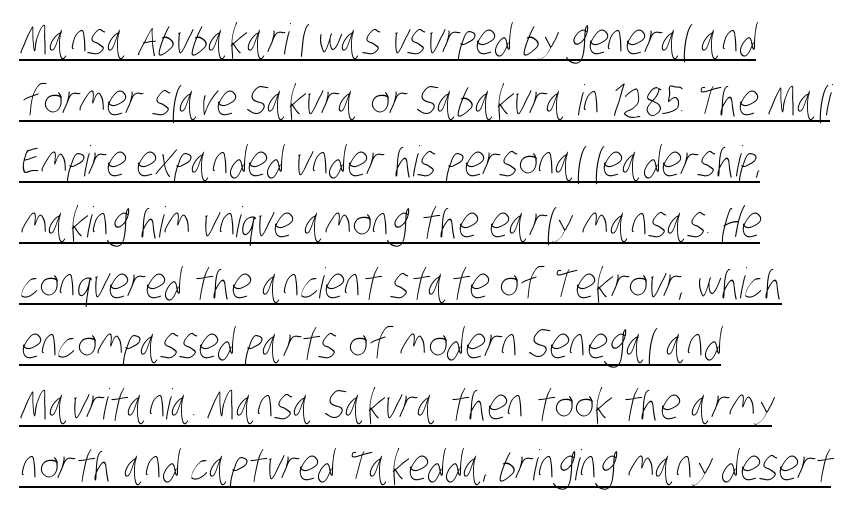
{"bold": "no", "weight": "thin", "width": "condensed", "stroke_contrast": "low", "x_height": "large", "monospaced": "no", "underline": "yes", "align": "left", "line_spacing": "normal", "line_spacing_ratio": 1.45, "letter_spacing": "normal", "letter_spacing_em": 0.0, "glyph_px": 42}
